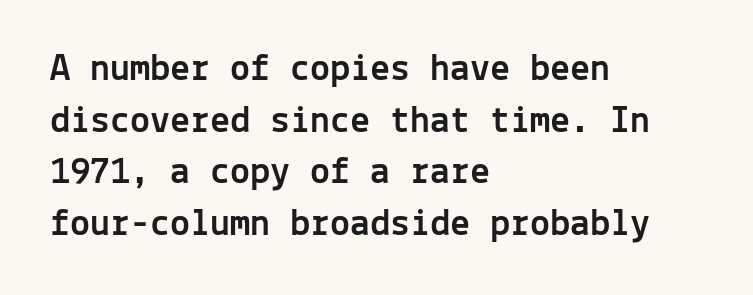
It's the straight-up-and-down kind of type. The paragraph has a hard left edge and a soft right edge. Classification — sans serif. Plain, unruled lines of type.
